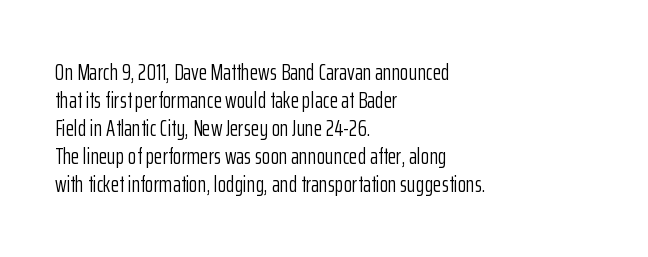
No extra ink here — the face is not bold. Students, observe: this is what conventionally led text looks like. Visually the block forms a straight wall on the left and a jagged coastline on the right. Clear beneath every line of the passage.
